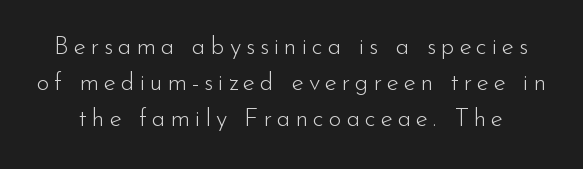
The image shows 25 px text type, upright; set normal line spacing (1.45x), not underlined.
